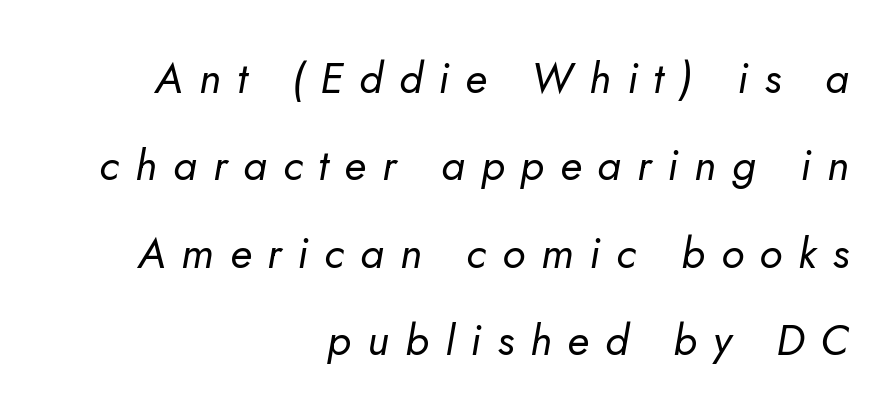
Designer's note — italics engaged. You could not count columns in this text — the font is proportionally spaced. Compared with a flush-left layout, this one pins lines to the opposite, right side. The line-height multiplier appears high, well above default. The gap between lines stays unmarked.
